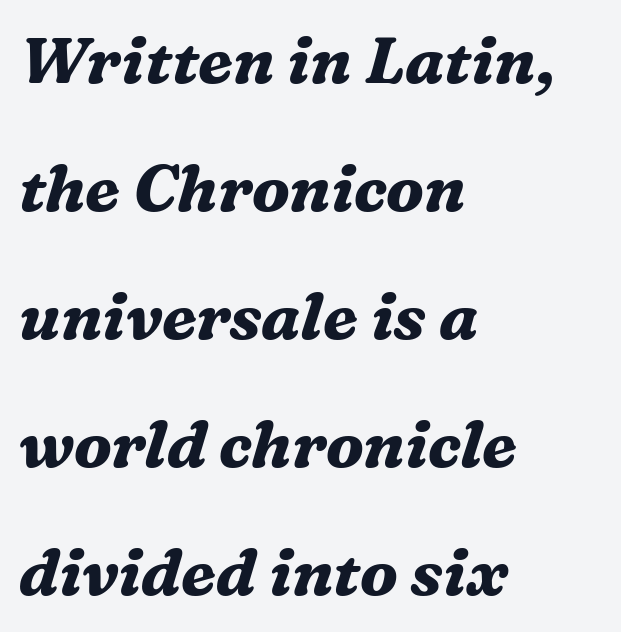
The image shows 65 px bold serif type, italic (leaning right); set left-aligned, loose line spacing (1.97x), normal letter spacing, not underlined; medium stroke contrast and a medium x-height.
